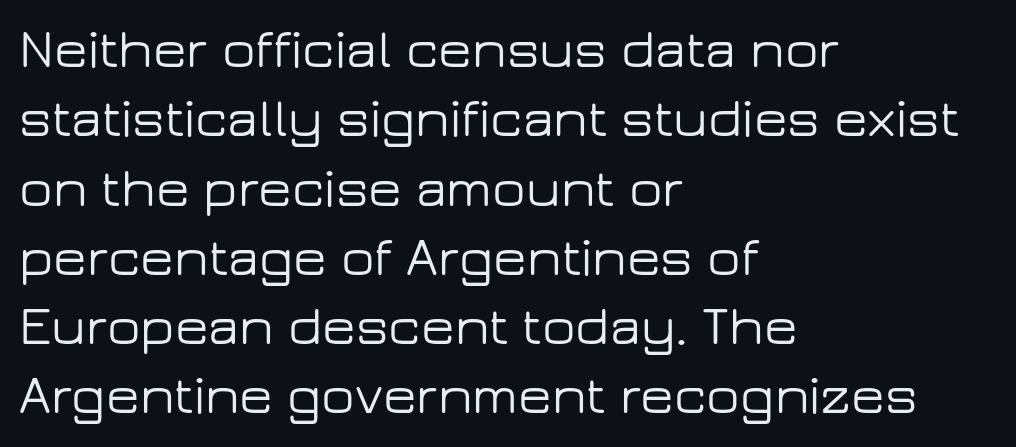
Q: Is the text italic (slanted)? A: No, it is upright.
Q: Is the typeface a serif or a sans-serif typeface? A: Sans-serif.
Q: Is the text underlined? A: No.
Q: How is the paragraph aligned? A: Left-aligned.
Q: Is the spacing between letters normal or unusually wide? A: Normal.
Q: Is the spacing between lines tight, normal or loose? A: Normal.
Q: Width (condensed, normal, or wide)? A: Wide.
Q: Stroke contrast? A: Low.
Q: x-height? A: Medium.
Q: Monospaced? A: No.
